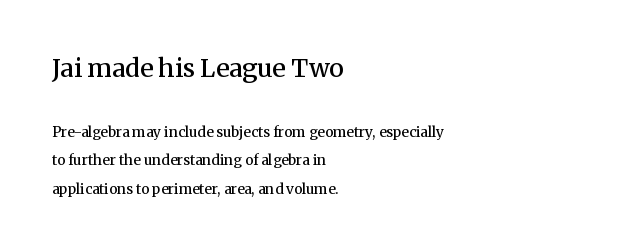
This rendering features lettering with no underline. Look at the stroke-to-counter ratio: somewhat heavy, a semibold. Is the block centered? No — it sits flush against the left margin. The tracking reads as untouched default to a designer's eye. The passage shown begins with its larger block and ends with its smaller one. It's the straight-up-and-down kind of type.
